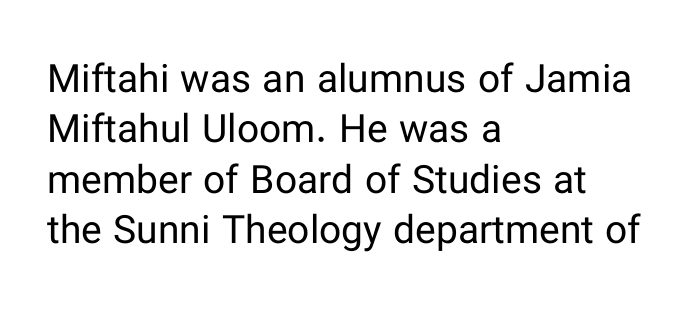
Serif or sans? Sans — the stroke terminals are bare. Reading down the column, the eye jumps a familiar distance to each next line. Does extra space separate the letters? No, they use regular spacing. Counters stay open thanks to moderate or lighter strokes. This sample is left-justified, so line endings fall wherever the words run out.
